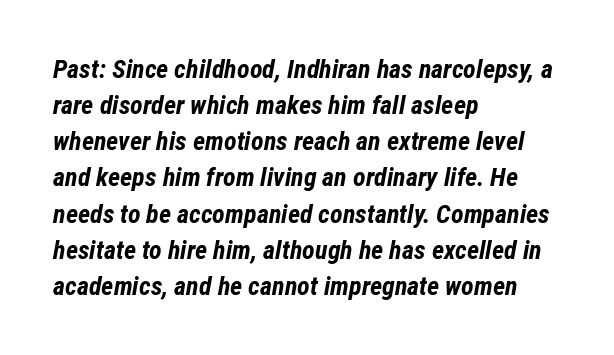
Q: Is the text bold? A: Yes.
Q: Is the text italic (slanted)? A: Yes, it leans right by about 12 degrees.
Q: Is the text underlined? A: No.
Q: How is the paragraph aligned? A: Left-aligned.
Q: Is the spacing between letters normal or unusually wide? A: Normal.
Q: Is the spacing between lines tight, normal or loose? A: Normal.
